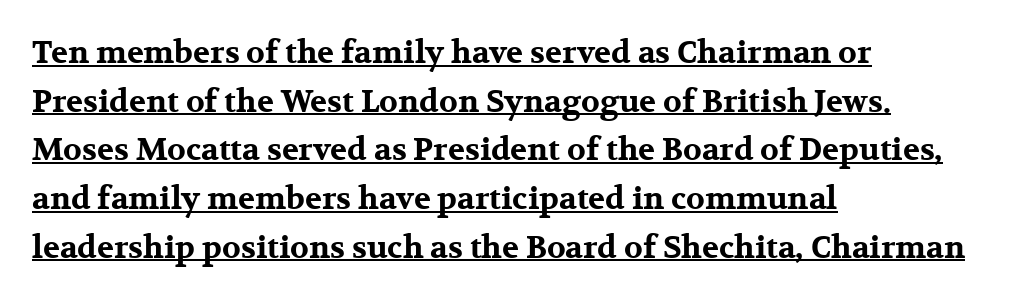
Q: Is the text bold? A: Yes.
Q: Is the text italic (slanted)? A: No, it is upright.
Q: Is the typeface a serif or a sans-serif typeface? A: Serif.
Q: Is the text underlined? A: Yes.
Q: How is the paragraph aligned? A: Left-aligned.
Q: Is the spacing between letters normal or unusually wide? A: Normal.
Q: Is the spacing between lines tight, normal or loose? A: Normal.
Q: Width (condensed, normal, or wide)? A: Wide.
Q: Stroke contrast? A: Medium.
Q: x-height? A: Medium.
Q: Monospaced? A: No.
